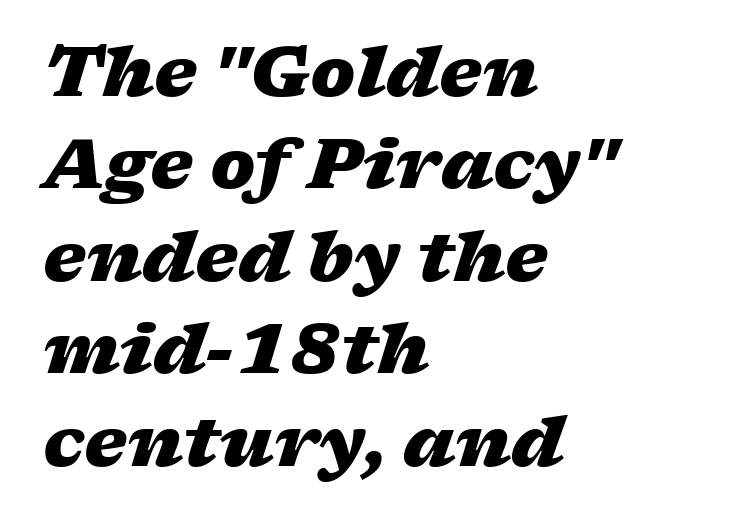
The image shows 68 px heavy, wide type, italic (leaning right); set left-aligned, normal line spacing (1.36x), normal letter spacing, not underlined; low stroke contrast and a medium x-height.
